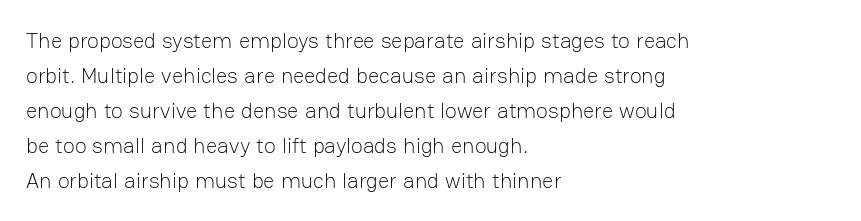
Q: Is the text bold? A: No.
Q: Is the text italic (slanted)? A: No, it is upright.
Q: Is the text underlined? A: No.
Q: How is the paragraph aligned? A: Left-aligned.
Q: Is the spacing between letters normal or unusually wide? A: Normal.
Q: Is the spacing between lines tight, normal or loose? A: Normal.
